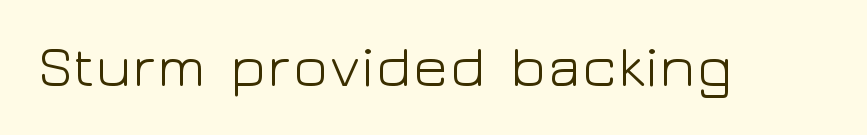
The image shows 59 px light, wide sans-serif type, upright; set normal letter spacing, not underlined; low stroke contrast and a medium x-height.
